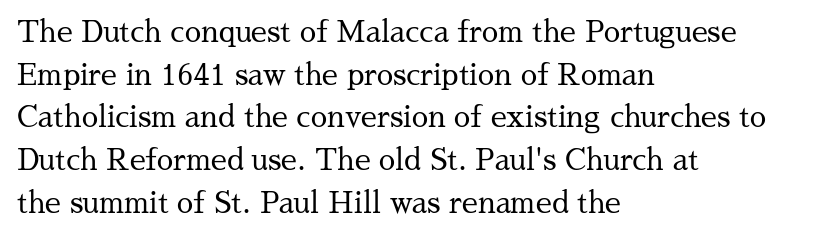
The image shows 29 px regular-weight serif type, upright; set left-aligned, normal line spacing (1.47x), normal letter spacing, not underlined; medium stroke contrast and a medium x-height.
